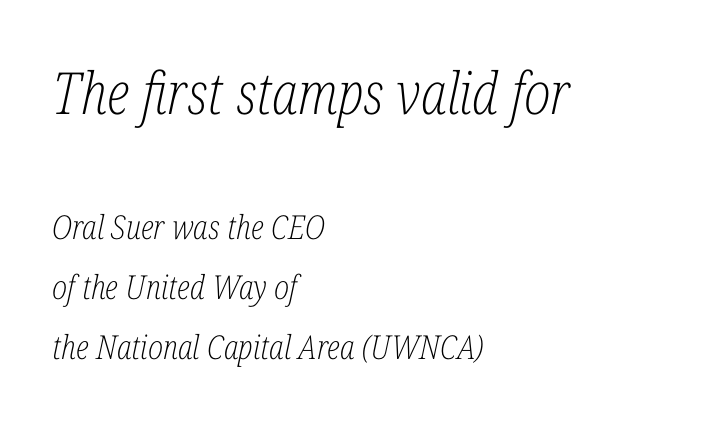
The image shows 58 px light, condensed serif type, italic (leaning right); set left-aligned, line spacing 1.81x, normal letter spacing, not underlined; the first (top) block is 1.76x larger; low stroke contrast and a medium x-height.
